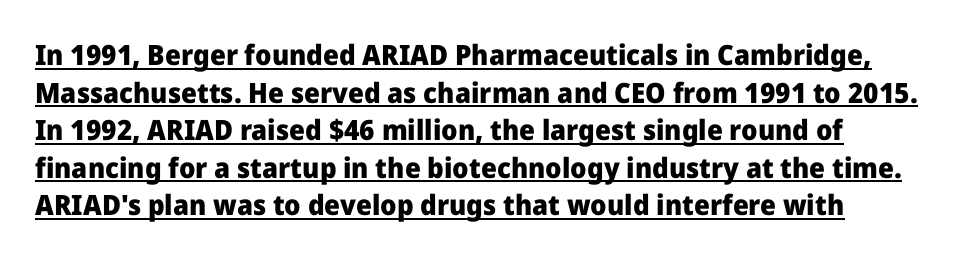
{"serif": "no", "italic": "no", "bold": "yes", "weight": "heavy", "width": "normal", "stroke_contrast": "low", "x_height": "medium", "monospaced": "no", "underline": "yes", "align": "left", "line_spacing": "normal", "line_spacing_ratio": 1.34, "letter_spacing": "normal", "letter_spacing_em": 0.0, "glyph_px": 28}
